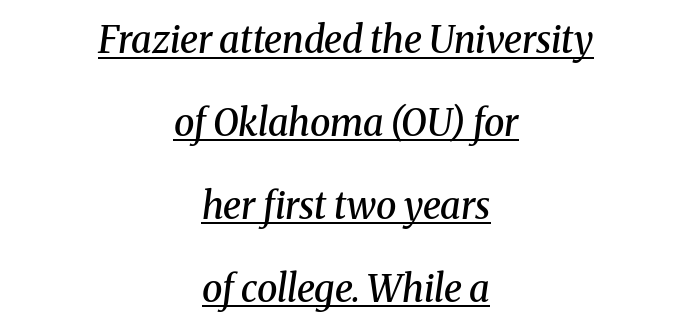
Emphasis is given by a line drawn under the lettering. The lines in this sample share a center point and differ in where they start and stop. Characters follow at the spacing the type designer built in. To sum up the face: it has serifs. A fair bit of extra ink — the face is semibold, not bold. If you drew a line through each stem, it would be angled.
